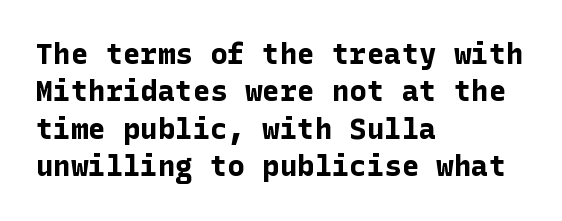
The image shows 29 px bold sans-serif type, upright; set left-aligned, normal line spacing (1.29x), normal letter spacing, not underlined; low stroke contrast and a medium x-height.
